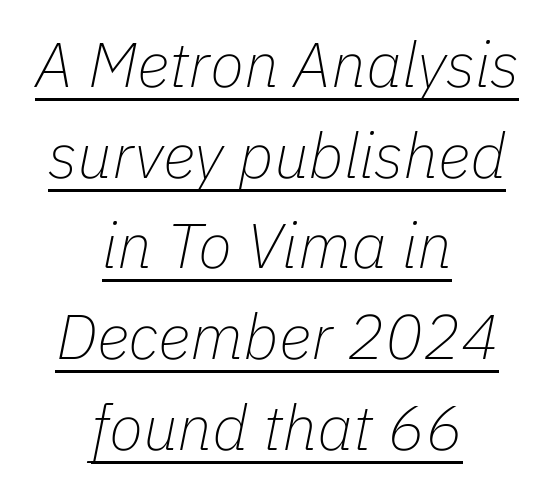
Q: Is the text bold? A: No.
Q: Is the text italic (slanted)? A: Yes, it leans right by about 11 degrees.
Q: Is the text underlined? A: Yes.
Q: How is the paragraph aligned? A: Centered.
Q: Is the spacing between letters normal or unusually wide? A: Normal.
Q: Is the spacing between lines tight, normal or loose? A: Normal.
Q: Width (condensed, normal, or wide)? A: Normal.
Q: Stroke contrast? A: Low.
Q: x-height? A: Medium.
Q: Monospaced? A: No.
